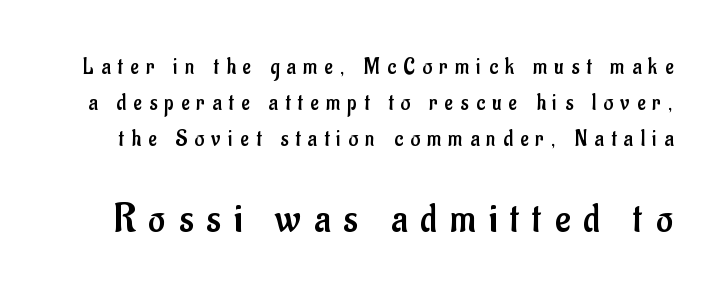
{"serif": "no", "italic": "no", "bold": "no", "weight": "regular", "width": "condensed", "stroke_contrast": "low", "x_height": "small", "monospaced": "no", "underline": "no", "line_spacing": "normal", "line_spacing_ratio": 1.57, "letter_spacing": "wide", "letter_spacing_em": 0.32, "larger_block": "second", "size_ratio": 1.78, "glyph_px": 41}
